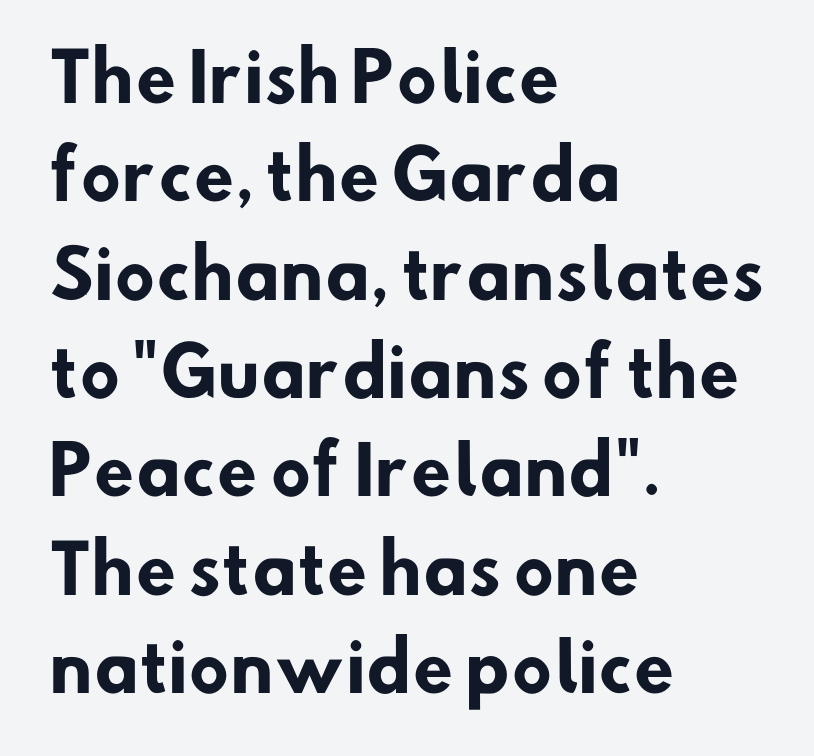
Q: Is the text bold? A: Yes.
Q: Is the typeface a serif or a sans-serif typeface? A: Sans-serif.
Q: Is the text underlined? A: No.
Q: How is the paragraph aligned? A: Left-aligned.
Q: Is the spacing between letters normal or unusually wide? A: Normal.
Q: Is the spacing between lines tight, normal or loose? A: Normal.
Q: Width (condensed, normal, or wide)? A: Normal.
Q: Stroke contrast? A: Low.
Q: x-height? A: Small.
Q: Monospaced? A: No.
